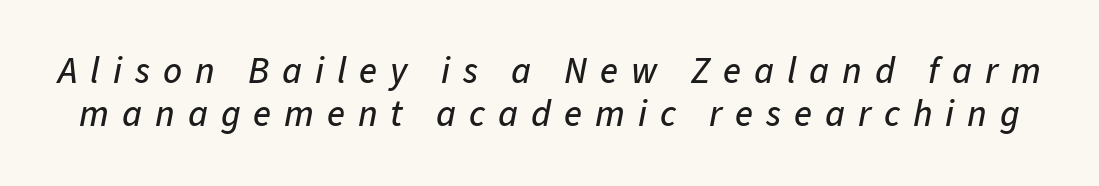
{"italic": "yes", "lean": "right", "slant_degrees": 11, "width": "normal", "stroke_contrast": "low", "x_height": "medium", "monospaced": "no", "underline": "no", "line_spacing": "tight", "line_spacing_ratio": 1.15, "letter_spacing": "wide", "letter_spacing_em": 0.35, "glyph_px": 37}
